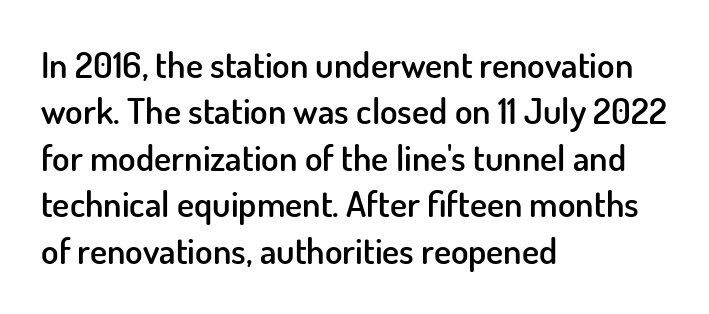
The image shows 36 px semibold sans-serif type, upright; set left-aligned, normal line spacing (1.29x), normal letter spacing, not underlined; low stroke contrast and a small x-height.
